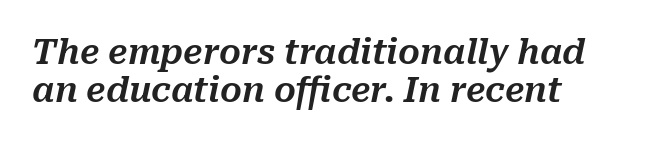
No word sits above an underline. Line starts are locked; line ends wander. The specimen reads as italic at a glance. One glance says dense: line gaps are narrower than usual.
